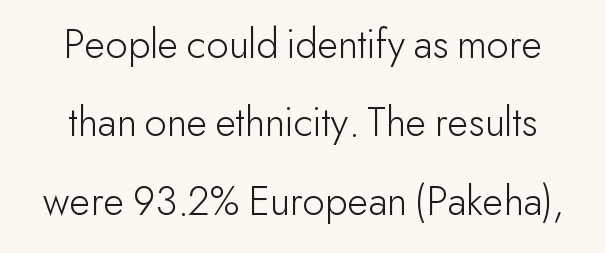
The image shows 43 px light sans-serif type, upright; set line spacing 1.82x, normal letter spacing, not underlined; low stroke contrast and a small x-height.
